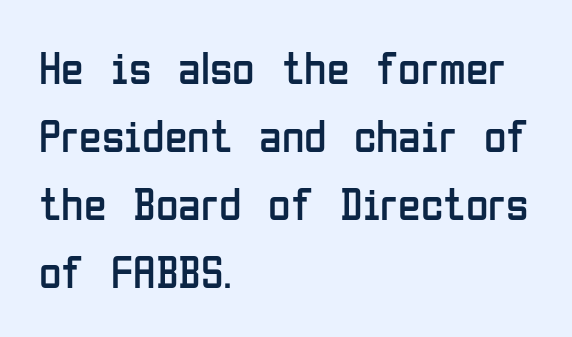
{"serif": "no", "italic": "no", "bold": "no", "weight": "regular", "width": "condensed", "stroke_contrast": "low", "x_height": "medium", "monospaced": "no", "underline": "no", "align": "left", "line_spacing": "normal", "line_spacing_ratio": 1.48, "letter_spacing": "normal", "letter_spacing_em": 0.0, "glyph_px": 46}
